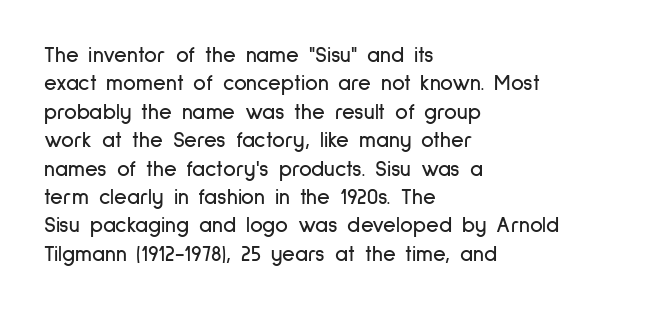
The image shows 22 px text type, upright; set left-aligned, normal line spacing (1.29x), normal letter spacing, not underlined.
